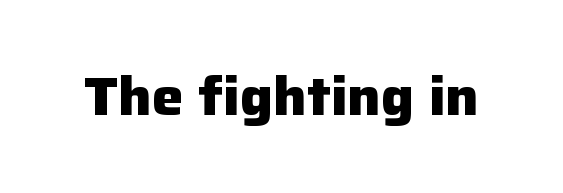
{"serif": "no", "italic": "no", "bold": "yes", "weight": "heavy", "width": "normal", "stroke_contrast": "low", "x_height": "medium", "monospaced": "no", "underline": "no", "letter_spacing": "normal", "letter_spacing_em": 0.0, "glyph_px": 53}
